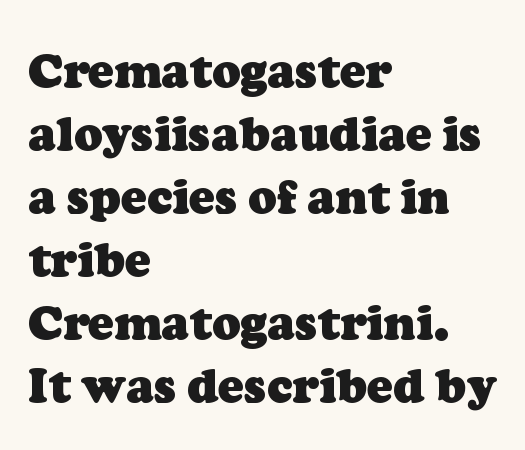
Serif or sans? Serif — the stroke terminals have little feet. Weight check: bold — yes, fully. Look at the tracking — it's just the regular setting, nothing added. Is there much room between lines? A standard amount, neither cramped nor airy.
